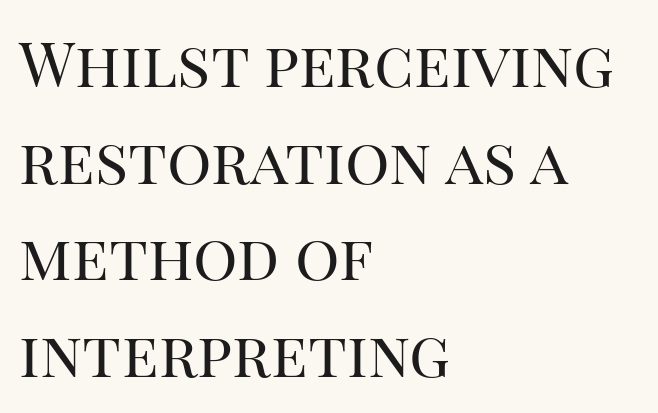
{"serif": "yes", "italic": "no", "bold": "no", "weight": "regular", "width": "normal", "stroke_contrast": "high", "x_height": "large", "monospaced": "no", "underline": "no", "align": "left", "line_spacing": "normal", "line_spacing_ratio": 1.56, "letter_spacing": "normal", "letter_spacing_em": 0.0, "glyph_px": 62}
